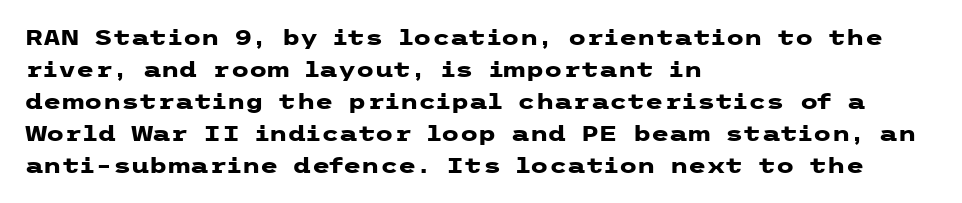
The type sits square on the baseline with zero lean. Summary of weight: heavy, a full bold. Interline gaps are of average width in this sample. The type is set solid horizontally, with unmodified tracking. Underline: absent.
